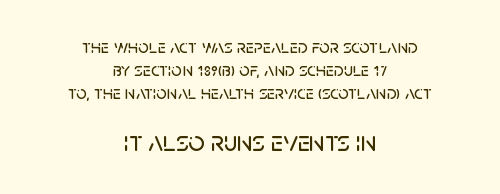
Q: Is the text italic (slanted)? A: No, it is upright.
Q: Is the typeface a serif or a sans-serif typeface? A: Sans-serif.
Q: Is the text underlined? A: No.
Q: How is the paragraph aligned? A: Centered.
Q: Is the spacing between letters normal or unusually wide? A: Normal.
Q: Which block of text is set in a larger size, the first (top) or the second (bottom)? A: The second (bottom) one.
Q: Width (condensed, normal, or wide)? A: Normal.
Q: Stroke contrast? A: Low.
Q: x-height? A: Large.
Q: Monospaced? A: No.
